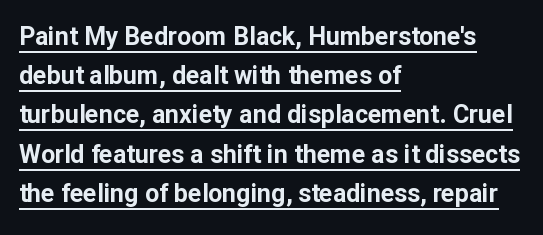
Q: Is the text bold? A: Yes.
Q: Is the text italic (slanted)? A: No, it is upright.
Q: Is the text underlined? A: Yes.
Q: How is the paragraph aligned? A: Left-aligned.
Q: Is the spacing between letters normal or unusually wide? A: Normal.
Q: Is the spacing between lines tight, normal or loose? A: Normal.
